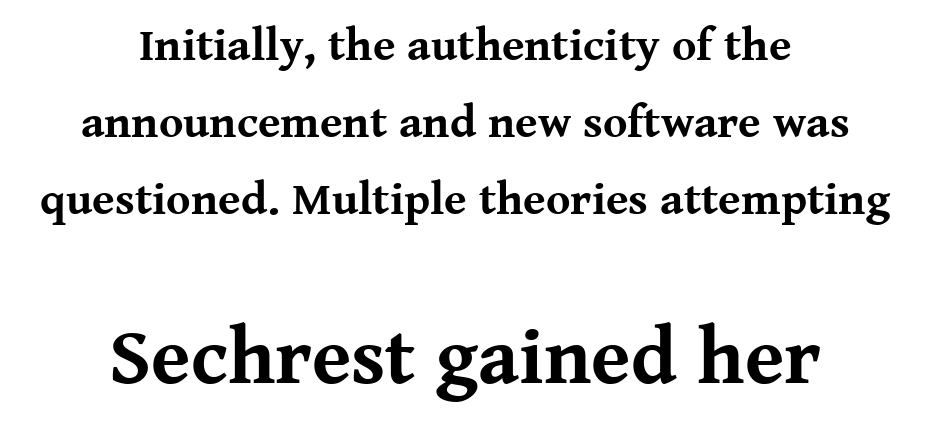
{"serif": "yes", "italic": "no", "bold": "yes", "weight": "bold", "width": "normal", "stroke_contrast": "medium", "x_height": "medium", "monospaced": "no", "underline": "no", "align": "center", "line_spacing": "normal", "line_spacing_ratio": 1.67, "letter_spacing": "normal", "letter_spacing_em": 0.0, "larger_block": "second", "size_ratio": 1.74, "glyph_px": 80}
